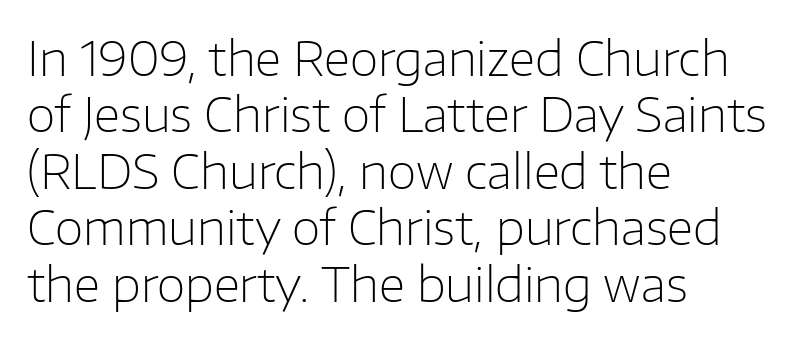
Counters stay open thanks to moderate or lighter strokes. The gap between lines stays unmarked. These lines are rendered in a variable-pitch font. This rendering uses left alignment, leaving the right contour irregular. A typesetter would call this zero additional tracking.
